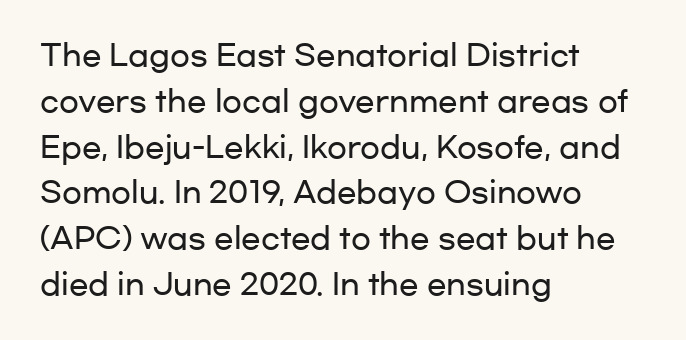
The image shows 29 px wide sans-serif type, upright; set left-aligned, normal line spacing (1.58x), normal letter spacing, not underlined; low stroke contrast and a medium x-height.
